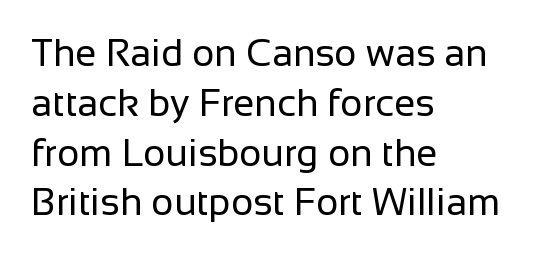
Q: Is the text bold? A: No.
Q: Is the text italic (slanted)? A: No, it is upright.
Q: Is the typeface a serif or a sans-serif typeface? A: Sans-serif.
Q: Is the text underlined? A: No.
Q: How is the paragraph aligned? A: Left-aligned.
Q: Is the spacing between letters normal or unusually wide? A: Normal.
Q: Is the spacing between lines tight, normal or loose? A: Normal.
Q: Width (condensed, normal, or wide)? A: Normal.
Q: Stroke contrast? A: Low.
Q: x-height? A: Medium.
Q: Monospaced? A: No.
